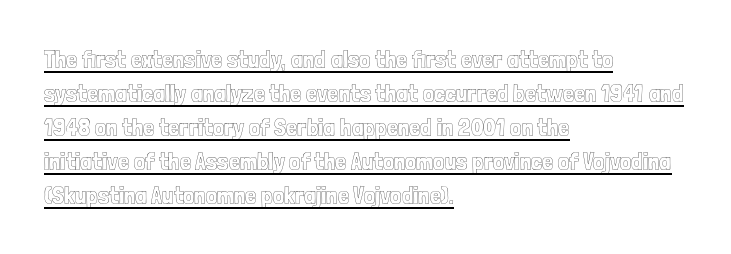
{"italic": "no", "underline": "yes", "align": "left", "line_spacing": "normal", "line_spacing_ratio": 1.36, "letter_spacing": "normal", "letter_spacing_em": 0.0, "glyph_px": 25}
